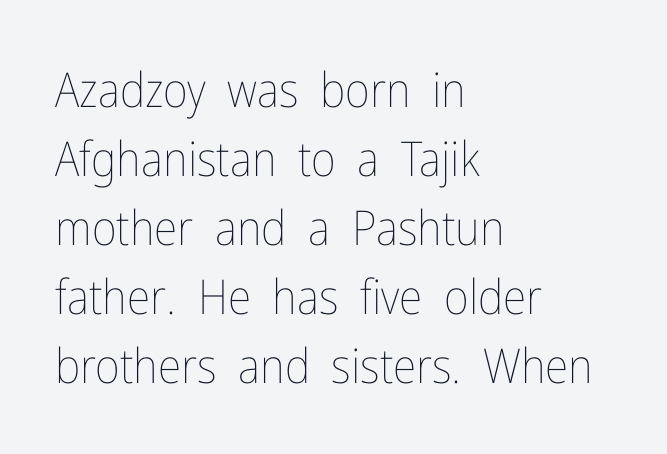
The image shows 48 px thin, condensed type, upright; set left-aligned, normal line spacing (1.44x), normal letter spacing, not underlined; low stroke contrast and a medium x-height.
